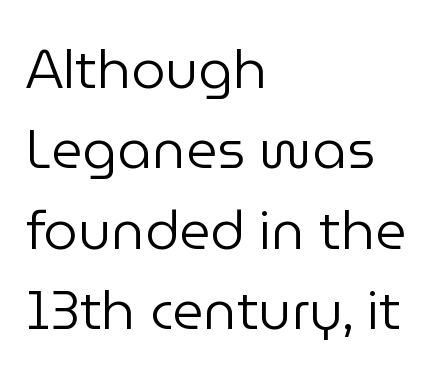
{"serif": "no", "italic": "no", "bold": "no", "weight": "regular", "width": "normal", "stroke_contrast": "low", "x_height": "medium", "monospaced": "no", "underline": "no", "align": "left", "line_spacing": "normal", "line_spacing_ratio": 1.49, "letter_spacing": "normal", "letter_spacing_em": 0.0, "glyph_px": 54}
